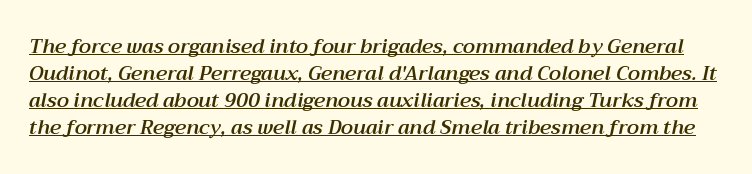
The image shows 20 px text type, italic (leaning right); set normal line spacing (1.35x), normal letter spacing, underlined.
